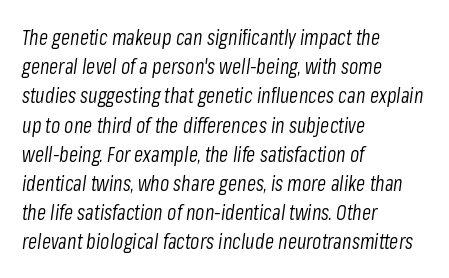
Unmarked baselines from the first word to the last. Vertical stems look standard width or narrower in stroke. Horizontally, the lines are justified to the leading edge only. Tracking here is standard; glyphs follow each other at the usual distance. Compared with ordinary roman type, these characters are visibly tilted.
